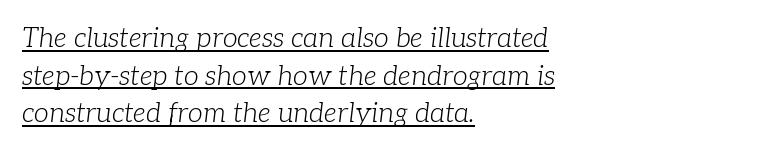
Q: Is the text bold? A: No.
Q: Is the text italic (slanted)? A: Yes, it leans right by about 7 degrees.
Q: Is the text underlined? A: Yes.
Q: How is the paragraph aligned? A: Left-aligned.
Q: Is the spacing between letters normal or unusually wide? A: Normal.
Q: Is the spacing between lines tight, normal or loose? A: Normal.
